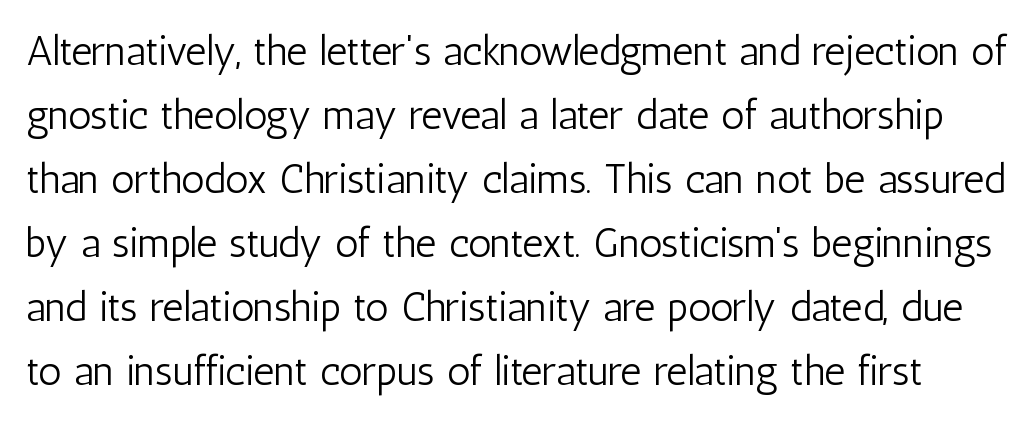
Vertical spacing — default. How are the letters spaced? Ordinarily, with no added tracking. Anything drawn beneath the words? Only blank space. You could not count columns in this text — the font is proportionally spaced.
